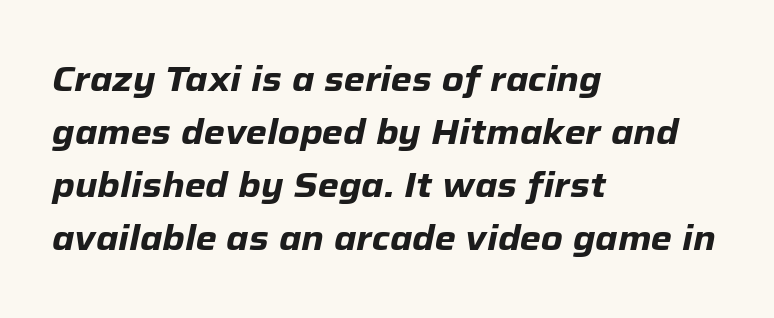
{"italic": "yes", "lean": "right", "slant_degrees": 12, "bold": "yes", "weight": "heavy", "width": "normal", "stroke_contrast": "low", "x_height": "medium", "monospaced": "no", "underline": "no", "align": "left", "line_spacing": "normal", "line_spacing_ratio": 1.56, "letter_spacing": "normal", "letter_spacing_em": 0.0, "glyph_px": 34}
